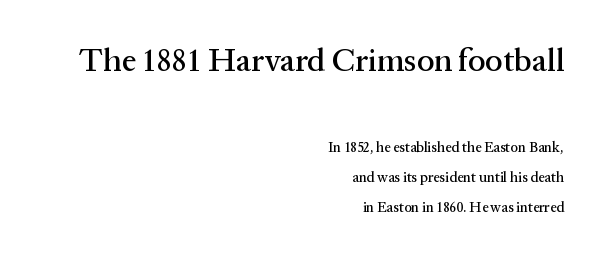
Q: Is the text italic (slanted)? A: No, it is upright.
Q: Is the typeface a serif or a sans-serif typeface? A: Serif.
Q: Is the text underlined? A: No.
Q: How is the paragraph aligned? A: Right-aligned.
Q: Is the spacing between letters normal or unusually wide? A: Normal.
Q: Is the spacing between lines tight, normal or loose? A: Loose.
Q: Which block of text is set in a larger size, the first (top) or the second (bottom)? A: The first (top) one.
Q: Width (condensed, normal, or wide)? A: Normal.
Q: Stroke contrast? A: Medium.
Q: x-height? A: Medium.
Q: Monospaced? A: No.
